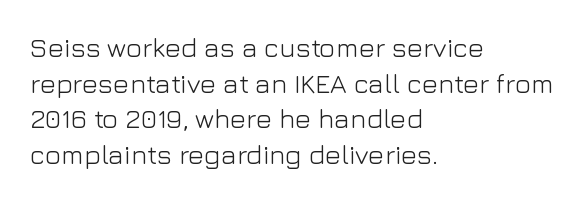
{"italic": "no", "bold": "no", "underline": "no", "align": "left", "line_spacing": "normal", "line_spacing_ratio": 1.32, "letter_spacing": "normal", "letter_spacing_em": 0.0, "glyph_px": 27}
